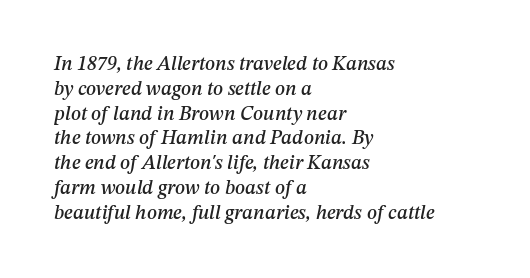
{"italic": "yes", "lean": "right", "slant_degrees": 12, "underline": "no", "align": "left", "line_spacing_ratio": 1.24, "letter_spacing": "normal", "letter_spacing_em": 0.0, "glyph_px": 20}
